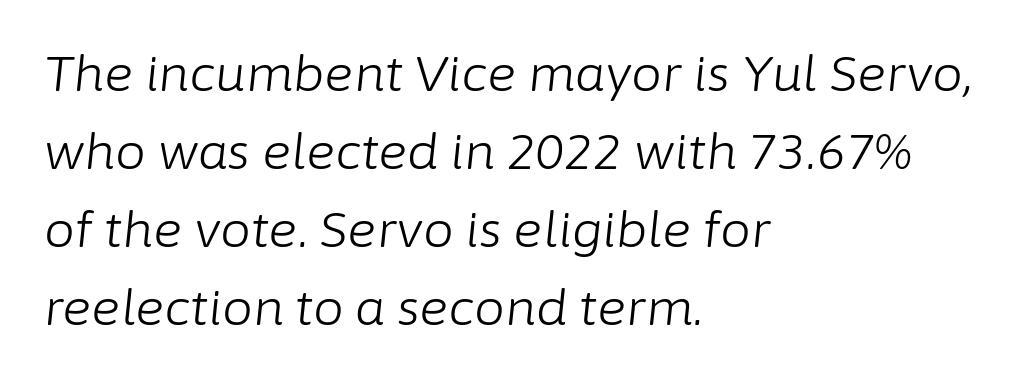
The image shows 49 px light type, italic (leaning right); set left-aligned, normal line spacing (1.59x), normal letter spacing, not underlined; low stroke contrast and a medium x-height.
